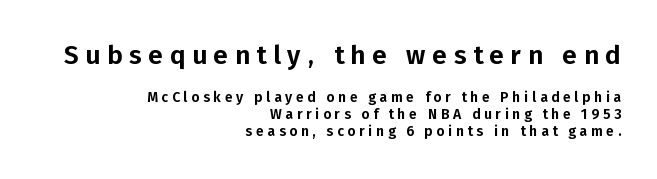
{"italic": "no", "underline": "no", "align": "right", "line_spacing_ratio": 1.18, "letter_spacing": "wide", "letter_spacing_em": 0.26, "larger_block": "first", "size_ratio": 1.86, "glyph_px": 26}
